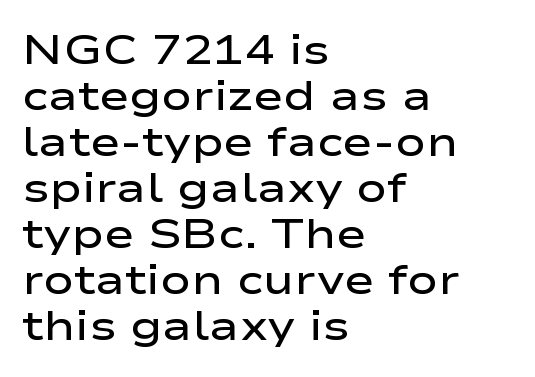
{"serif": "no", "italic": "no", "bold": "semi", "weight": "semibold", "width": "wide", "stroke_contrast": "low", "x_height": "medium", "monospaced": "no", "underline": "no", "align": "left", "line_spacing": "tight", "line_spacing_ratio": 1.12, "letter_spacing": "normal", "letter_spacing_em": 0.0, "glyph_px": 41}
